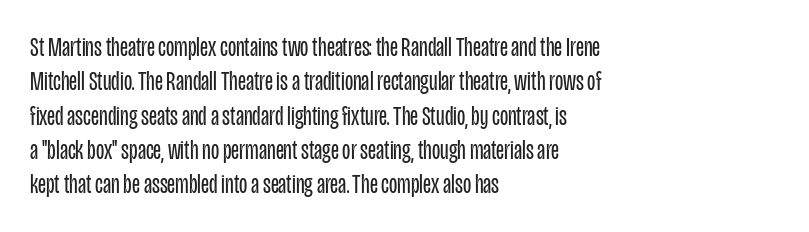
Q: Is the text bold? A: No.
Q: Is the text italic (slanted)? A: No, it is upright.
Q: Is the text underlined? A: No.
Q: How is the paragraph aligned? A: Left-aligned.
Q: Is the spacing between letters normal or unusually wide? A: Normal.
Q: Is the spacing between lines tight, normal or loose? A: Normal.
